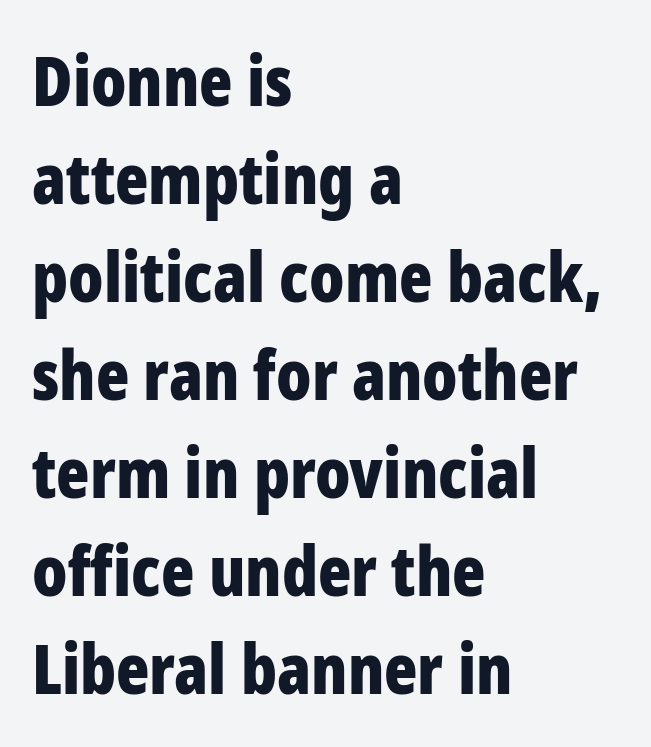
{"serif": "no", "italic": "no", "bold": "yes", "weight": "bold", "width": "condensed", "stroke_contrast": "low", "x_height": "medium", "monospaced": "no", "underline": "no", "align": "left", "line_spacing": "normal", "line_spacing_ratio": 1.42, "letter_spacing": "normal", "letter_spacing_em": 0.0, "glyph_px": 69}
